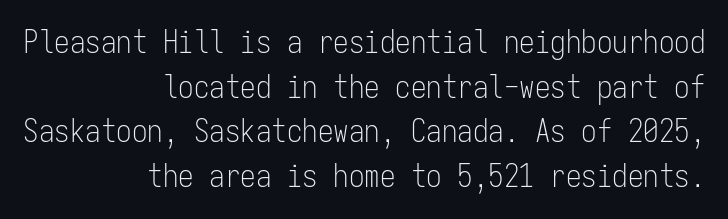
{"serif": "no", "italic": "no", "bold": "no", "weight": "light", "width": "condensed", "stroke_contrast": "low", "x_height": "medium", "monospaced": "yes", "underline": "no", "align": "right", "line_spacing": "normal", "line_spacing_ratio": 1.44, "letter_spacing": "normal", "letter_spacing_em": 0.0, "glyph_px": 31}
